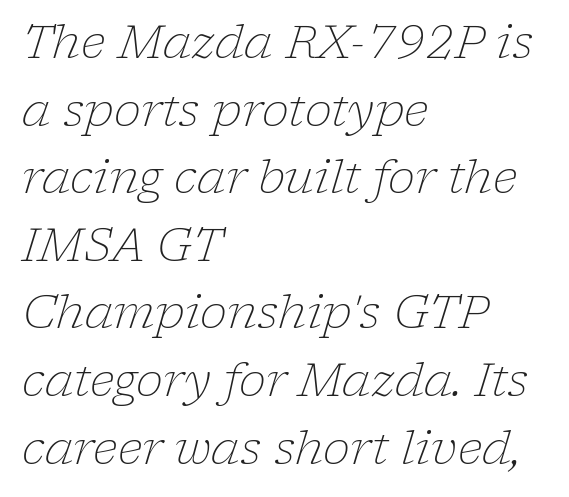
Typographically, this falls in the serif category. Characters follow at the spacing the type designer built in. The space between consecutive lines is moderate. Style check: oblique. The characters are drawn with everyday or finer stroke widths. Note the varied advance widths — an 'i' is clearly narrower than an 'm'.
